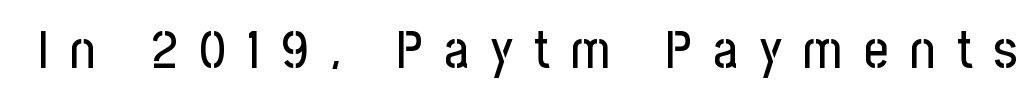
The image shows 53 px condensed sans-serif type, upright; set unusually wide letter spacing (+0.41 em), not underlined; low stroke contrast and a medium x-height.
